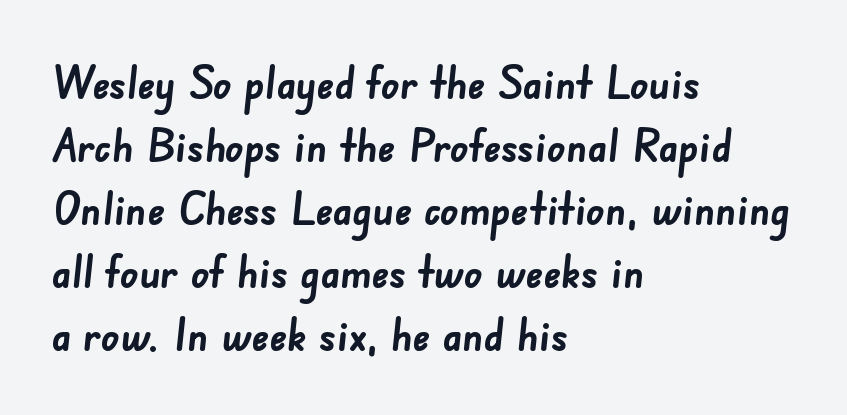
{"serif": "no", "bold": "yes", "weight": "semibold", "width": "normal", "stroke_contrast": "low", "x_height": "small", "monospaced": "no", "underline": "no", "align": "left", "line_spacing": "normal", "line_spacing_ratio": 1.4, "letter_spacing": "normal", "letter_spacing_em": 0.0, "glyph_px": 45}
